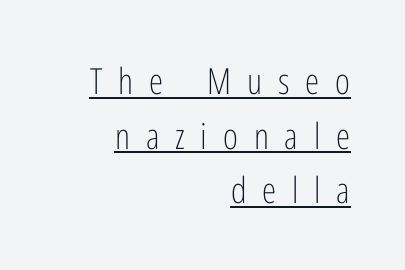
Q: Is the text bold? A: No.
Q: Is the text italic (slanted)? A: No, it is upright.
Q: Is the typeface a serif or a sans-serif typeface? A: Sans-serif.
Q: Is the text underlined? A: Yes.
Q: How is the paragraph aligned? A: Right-aligned.
Q: Is the spacing between letters normal or unusually wide? A: Unusually wide.
Q: Is the spacing between lines tight, normal or loose? A: Normal.
Q: Width (condensed, normal, or wide)? A: Condensed.
Q: Stroke contrast? A: Low.
Q: x-height? A: Medium.
Q: Monospaced? A: No.
